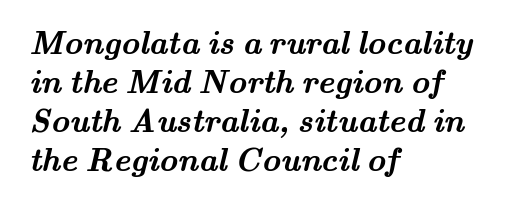
Q: Is the text bold? A: Yes.
Q: Is the typeface a serif or a sans-serif typeface? A: Serif.
Q: Is the text underlined? A: No.
Q: How is the paragraph aligned? A: Left-aligned.
Q: Is the spacing between letters normal or unusually wide? A: Normal.
Q: Width (condensed, normal, or wide)? A: Wide.
Q: Stroke contrast? A: Medium.
Q: x-height? A: Small.
Q: Monospaced? A: No.
